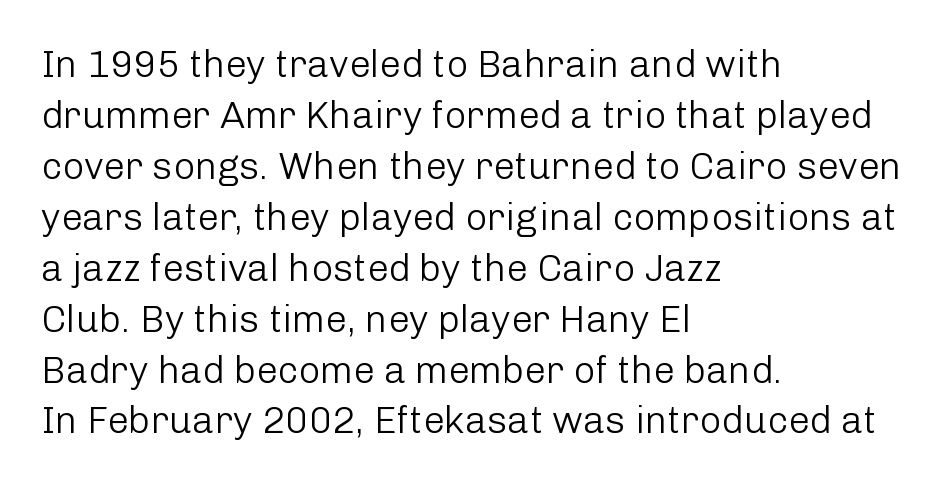
{"serif": "no", "italic": "no", "bold": "no", "weight": "light", "width": "normal", "stroke_contrast": "low", "x_height": "medium", "monospaced": "no", "underline": "no", "align": "left", "line_spacing": "normal", "line_spacing_ratio": 1.34, "letter_spacing": "normal", "letter_spacing_em": 0.0, "glyph_px": 38}
